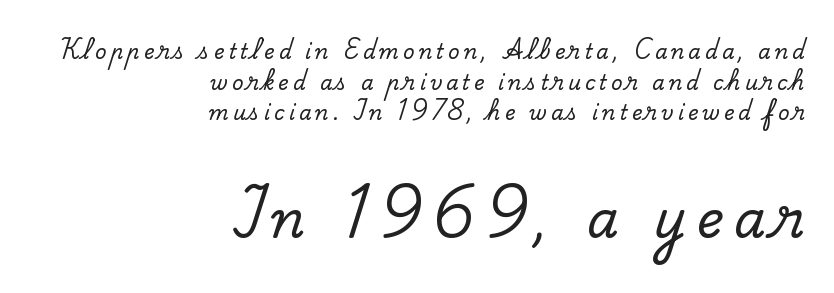
The designer left line spacing at the default. The lower block of text is set noticeably larger than the block above it. Varying glyph widths throughout — classic text-font behaviour. Are there feet on the stems? There are — it's a serif.
